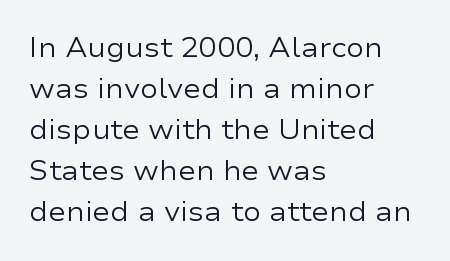
The image shows 27 px text type, upright; set left-aligned, normal line spacing (1.52x), normal letter spacing, not underlined.
